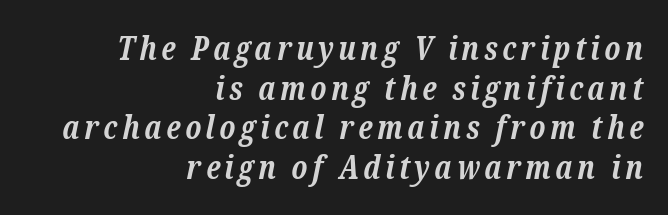
The letters carry serifs — small finishing strokes at the ends of their stems. The face used here has a pronounced slope to its letters. A typesetter would call this proportional, since set widths differ per character. This is heavy type, rendered in bold. Bare-footed words on every line. The typesetter chose a ragged-left arrangement here.
